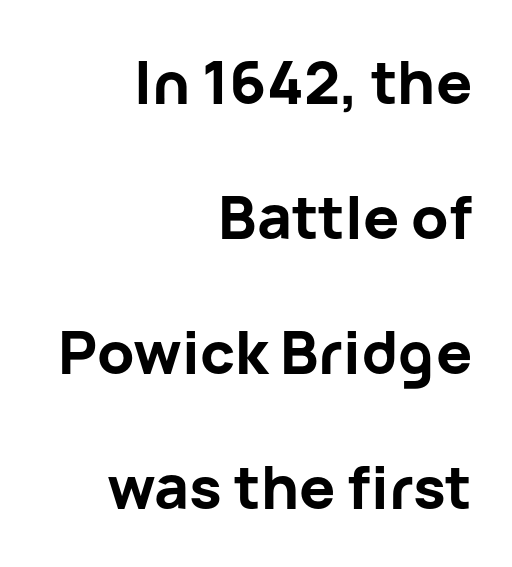
Q: Is the text bold? A: Yes.
Q: Is the text italic (slanted)? A: No, it is upright.
Q: Is the typeface a serif or a sans-serif typeface? A: Sans-serif.
Q: Is the text underlined? A: No.
Q: How is the paragraph aligned? A: Right-aligned.
Q: Is the spacing between letters normal or unusually wide? A: Normal.
Q: Is the spacing between lines tight, normal or loose? A: Loose.
Q: Width (condensed, normal, or wide)? A: Normal.
Q: Stroke contrast? A: Low.
Q: x-height? A: Medium.
Q: Monospaced? A: No.
